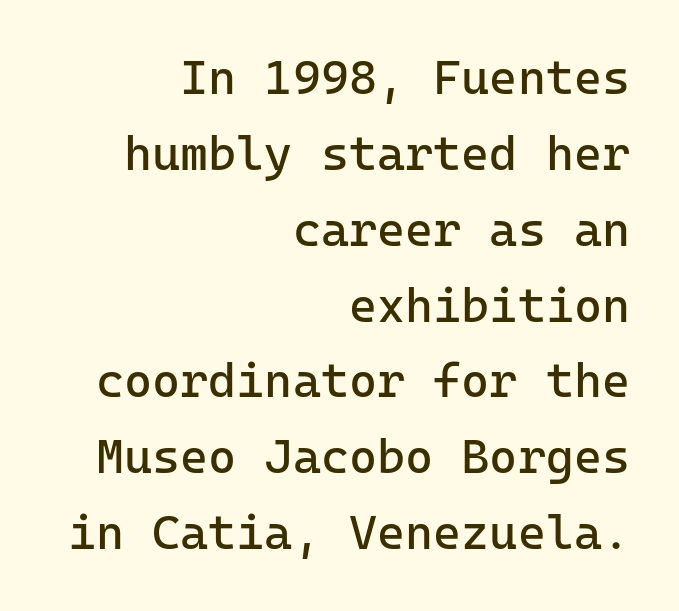
Q: Is the text bold? A: No.
Q: Is the text italic (slanted)? A: No, it is upright.
Q: Is the typeface a serif or a sans-serif typeface? A: Sans-serif.
Q: Is the text underlined? A: No.
Q: How is the paragraph aligned? A: Right-aligned.
Q: Is the spacing between letters normal or unusually wide? A: Normal.
Q: Is the spacing between lines tight, normal or loose? A: Normal.
Q: Width (condensed, normal, or wide)? A: Normal.
Q: Stroke contrast? A: Low.
Q: x-height? A: Medium.
Q: Monospaced? A: Yes.
